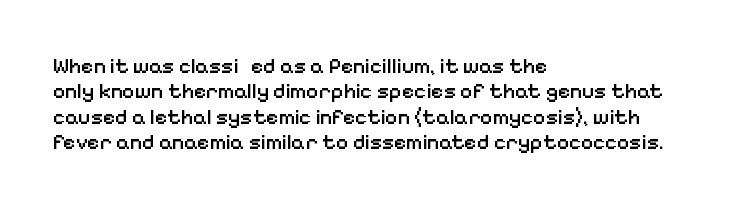
Characters follow at the spacing the type designer built in. Quick note: underline off. Line beginnings align vertically; line endings do not. Does the lettering tilt? It doesn't — this is upright. This is moderately heavy type, rendered in semibold.
